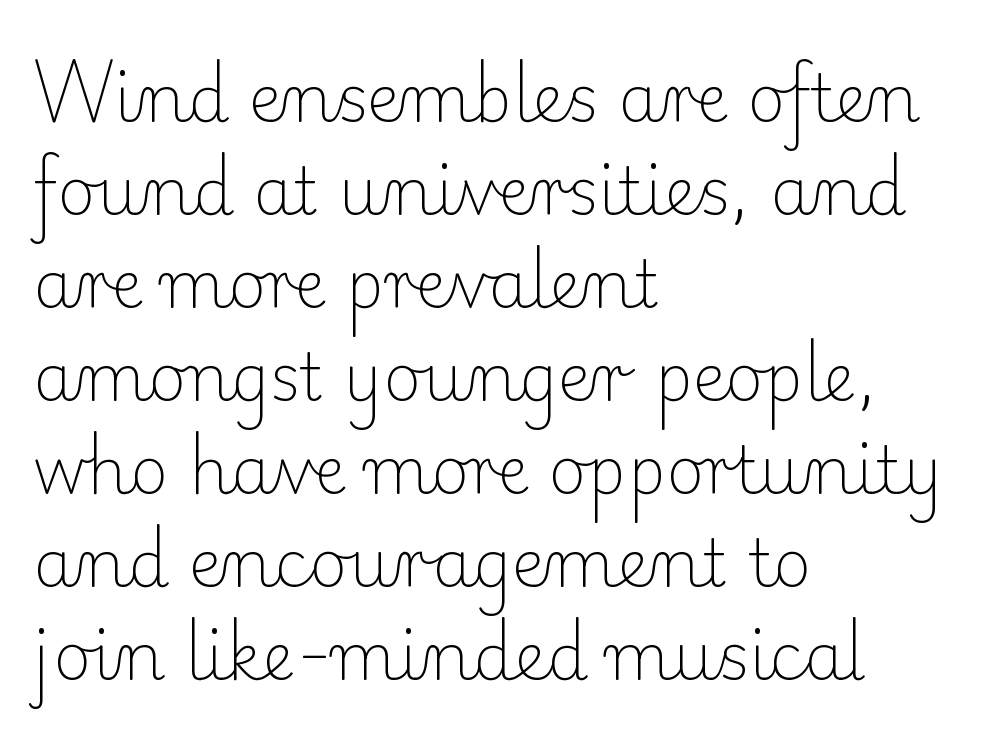
{"serif": "yes", "italic": "no", "bold": "no", "weight": "light", "width": "normal", "stroke_contrast": "low", "x_height": "small", "monospaced": "no", "underline": "no", "align": "left", "line_spacing": "normal", "line_spacing_ratio": 1.43, "letter_spacing": "normal", "letter_spacing_em": 0.0, "glyph_px": 65}
